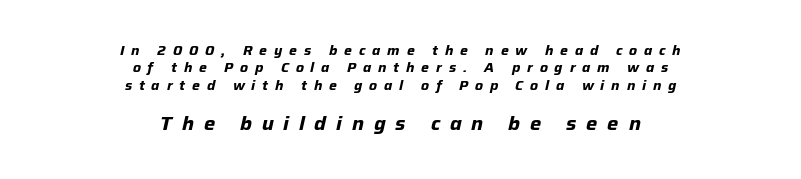
The compositor balanced each line on the midline. The passage shown leans; its letterforms are oblique. Substantial extra tracking has been applied to these lines. The typesetting leans heavy: a genuine bold.
